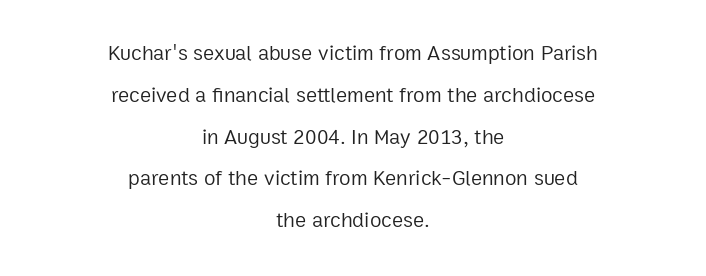
The strokes are not fattened; the text isn't bold. Rule under the text: the space is simply empty. Letter spacing: default. These lines stack symmetrically, like a column narrowing and widening about its center. One glance says open: line gaps are wider than usual.
